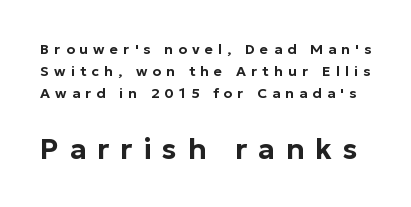
{"serif": "no", "italic": "no", "width": "normal", "stroke_contrast": "low", "x_height": "medium", "monospaced": "no", "underline": "no", "line_spacing": "normal", "line_spacing_ratio": 1.58, "letter_spacing": "wide", "letter_spacing_em": 0.37, "larger_block": "second", "size_ratio": 2.07, "glyph_px": 29}
